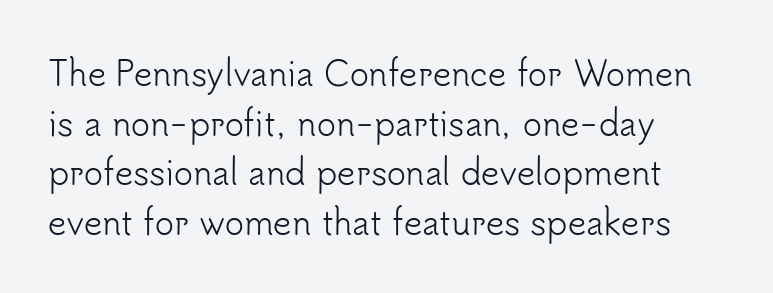
{"serif": "no", "italic": "no", "bold": "no", "weight": "light", "width": "normal", "stroke_contrast": "low", "x_height": "small", "monospaced": "no", "underline": "no", "align": "left", "line_spacing": "normal", "line_spacing_ratio": 1.55, "letter_spacing": "normal", "letter_spacing_em": 0.0, "glyph_px": 32}
